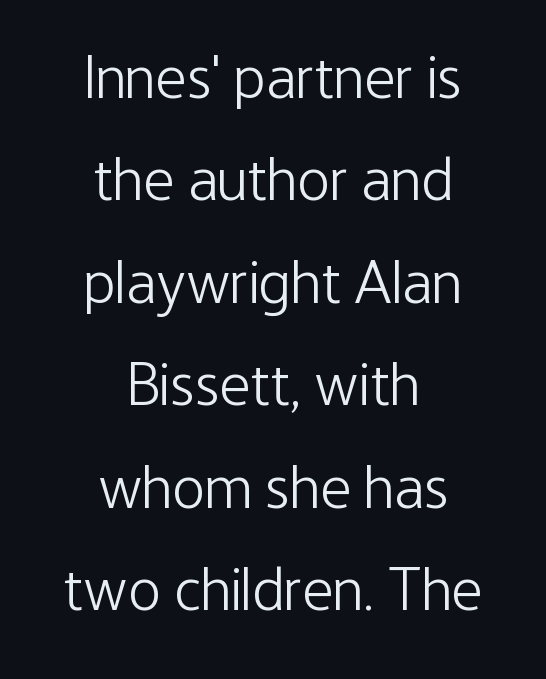
Look at the bottom of the vertical strokes: they stop flat, with no serifs. Horizontal bands of white between lines are of average thickness. These lines are rendered in a variable-pitch font. How are the letters spaced? Ordinarily, with no added tracking.
